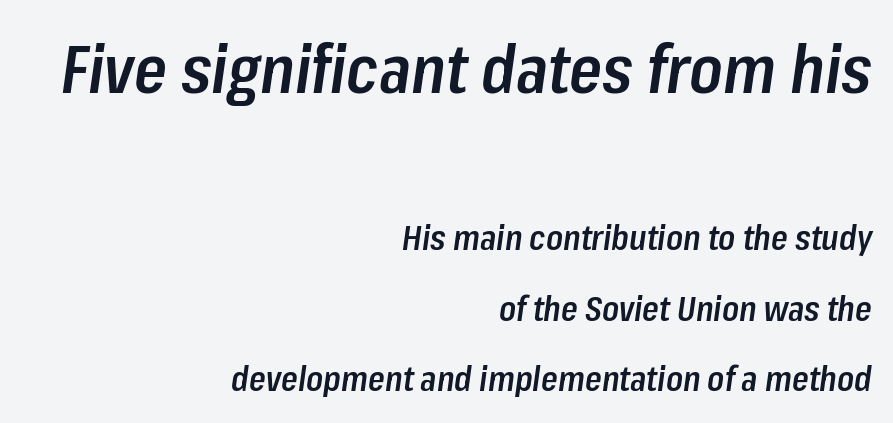
{"italic": "yes", "lean": "right", "slant_degrees": 8, "bold": "semi", "weight": "semibold", "width": "condensed", "stroke_contrast": "low", "x_height": "medium", "monospaced": "no", "underline": "no", "align": "right", "line_spacing": "loose", "line_spacing_ratio": 2.07, "letter_spacing": "normal", "letter_spacing_em": 0.0, "larger_block": "first", "size_ratio": 1.97, "glyph_px": 67}
